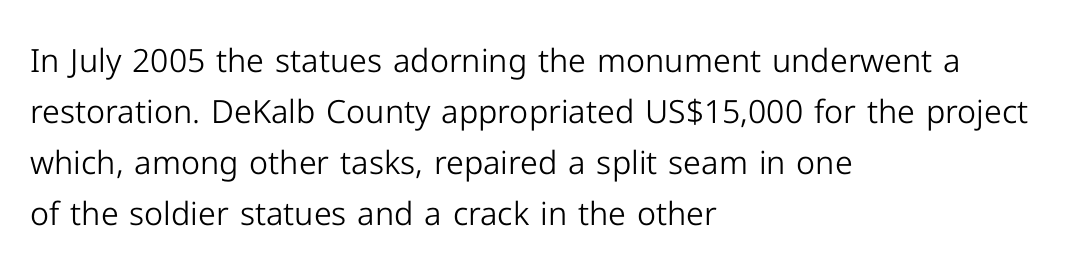
The image shows 32 px light sans-serif type, upright; set left-aligned, normal line spacing (1.59x), normal letter spacing, not underlined; low stroke contrast and a medium x-height.
